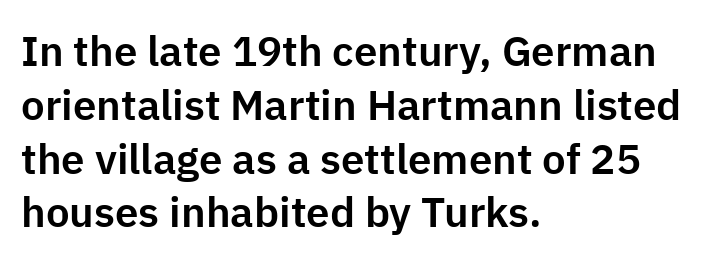
The image shows 42 px sans-serif type, upright; set left-aligned, normal line spacing (1.28x), normal letter spacing, not underlined; low stroke contrast and a medium x-height.
